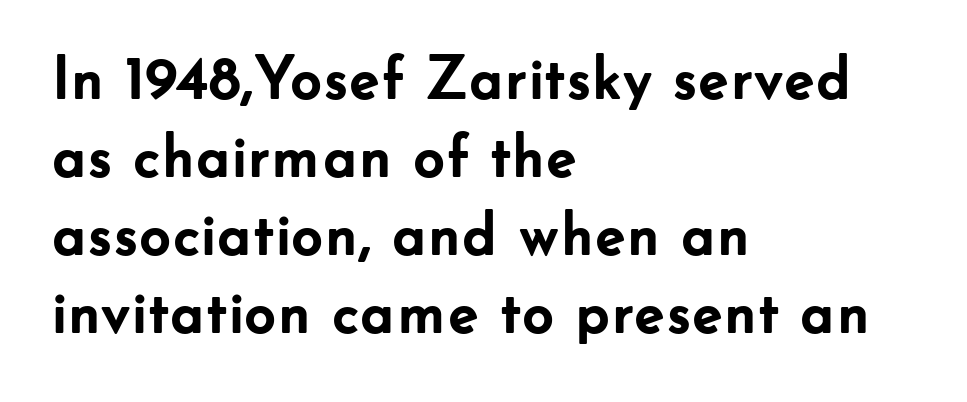
The image shows 62 px semibold sans-serif type, upright; set left-aligned, normal line spacing (1.26x), normal letter spacing, not underlined; low stroke contrast and a small x-height.
